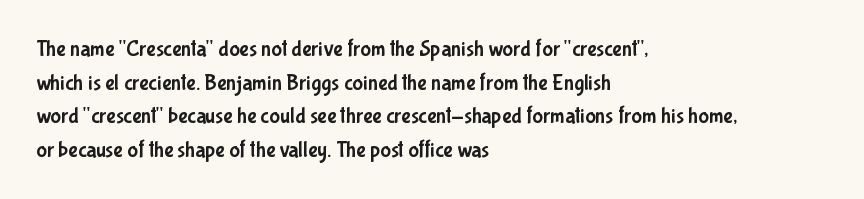
Q: Is the text italic (slanted)? A: No, it is upright.
Q: Is the text underlined? A: No.
Q: How is the paragraph aligned? A: Left-aligned.
Q: Is the spacing between letters normal or unusually wide? A: Normal.
Q: Is the spacing between lines tight, normal or loose? A: Normal.
